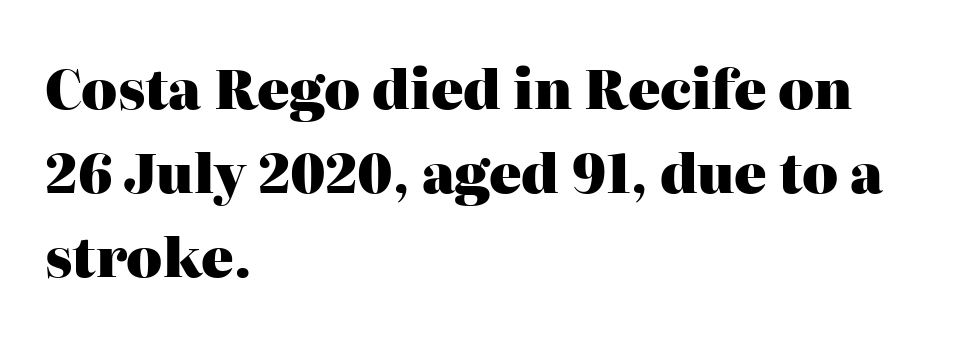
Q: Is the text bold? A: Yes.
Q: Is the text italic (slanted)? A: No, it is upright.
Q: Is the typeface a serif or a sans-serif typeface? A: Serif.
Q: Is the text underlined? A: No.
Q: How is the paragraph aligned? A: Left-aligned.
Q: Is the spacing between letters normal or unusually wide? A: Normal.
Q: Is the spacing between lines tight, normal or loose? A: Normal.
Q: Width (condensed, normal, or wide)? A: Normal.
Q: Stroke contrast? A: High.
Q: x-height? A: Medium.
Q: Monospaced? A: No.
